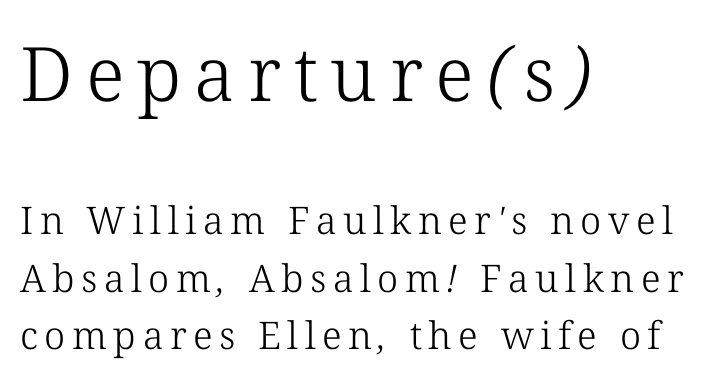
The image shows 75 px light serif type; set left-aligned, normal line spacing (1.51x), not underlined; the first (top) block is 1.97x larger; low stroke contrast and a medium x-height.
